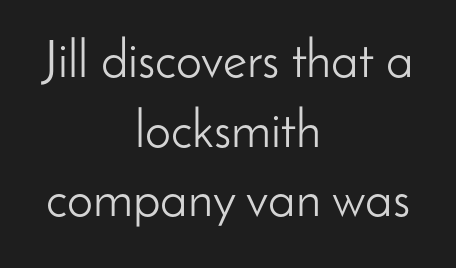
{"serif": "no", "italic": "no", "bold": "no", "weight": "light", "width": "normal", "stroke_contrast": "low", "x_height": "small", "monospaced": "no", "underline": "no", "align": "center", "line_spacing": "normal", "line_spacing_ratio": 1.34, "letter_spacing": "normal", "letter_spacing_em": 0.0, "glyph_px": 52}
